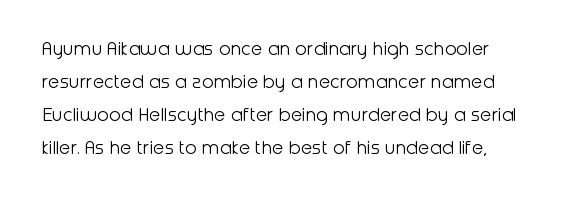
Nobody touched the tracking dial on this one. The rows are spaced the way most documents space them. This is the regular roman posture of the typeface. A clean baseline with only descenders dipping below it. The font sits on the lighter half of the weight spectrum, regular included.
